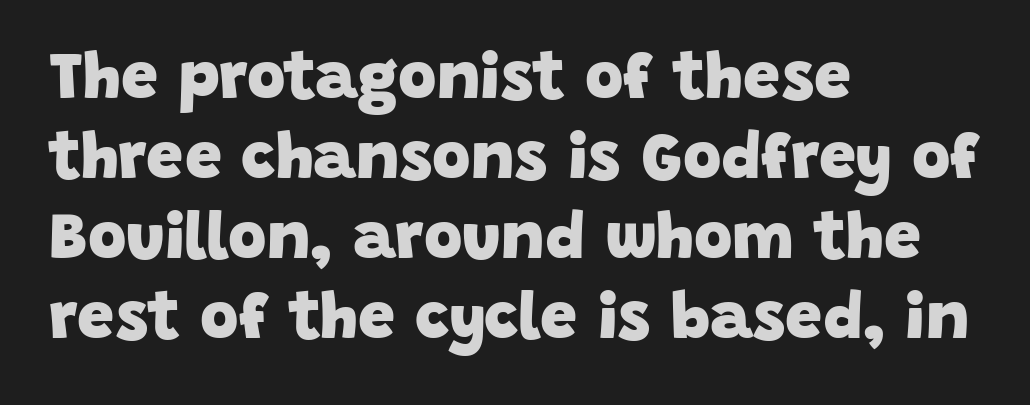
The characters look thick and weighty, a clear bold. The letters advance in unequal steps, a hallmark of proportional type. Visually the block forms a straight wall on the left and a jagged coastline on the right. The passage shown has conventional tracking throughout.
